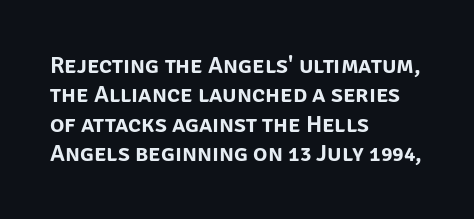
Q: Is the text italic (slanted)? A: No, it is upright.
Q: Is the text underlined? A: No.
Q: How is the paragraph aligned? A: Left-aligned.
Q: Is the spacing between letters normal or unusually wide? A: Normal.
